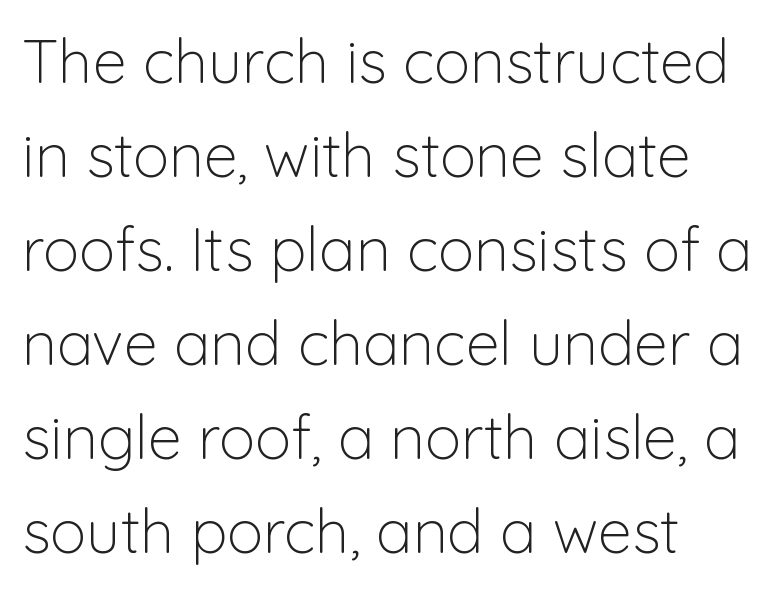
{"serif": "no", "italic": "no", "bold": "no", "weight": "light", "width": "normal", "stroke_contrast": "low", "x_height": "medium", "monospaced": "no", "underline": "no", "align": "left", "line_spacing": "normal", "line_spacing_ratio": 1.54, "letter_spacing": "normal", "letter_spacing_em": 0.0, "glyph_px": 61}
